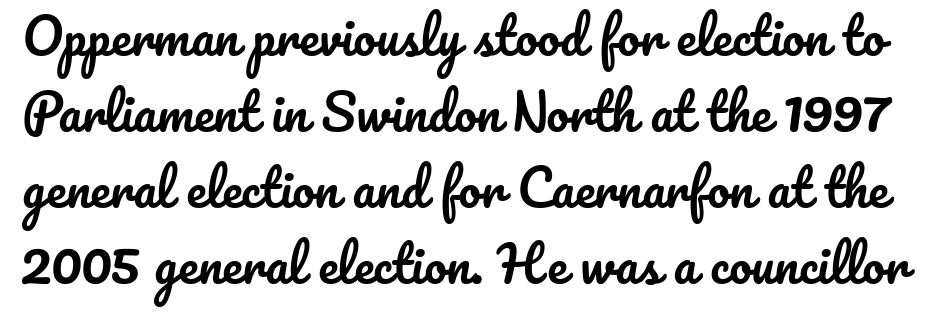
{"width": "normal", "stroke_contrast": "low", "x_height": "small", "monospaced": "no", "underline": "no", "line_spacing": "normal", "line_spacing_ratio": 1.52, "letter_spacing": "normal", "letter_spacing_em": 0.0, "glyph_px": 50}
